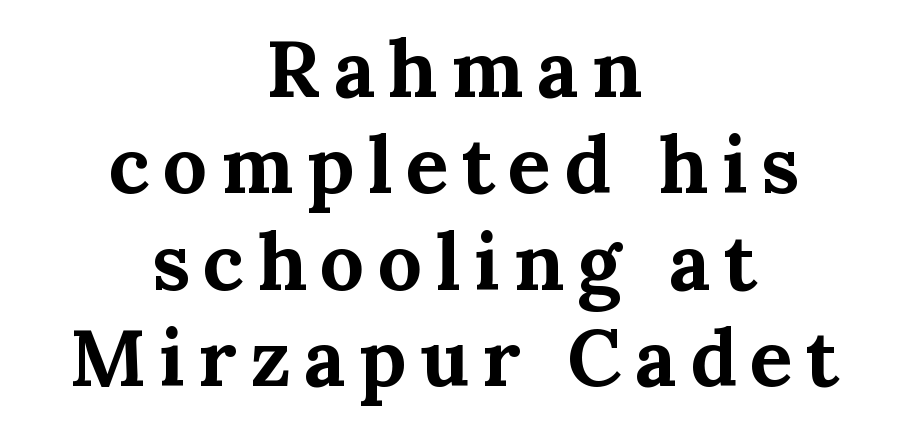
The image shows 79 px bold serif type, upright; set centered, line spacing 1.22x, not underlined; medium stroke contrast and a medium x-height.
